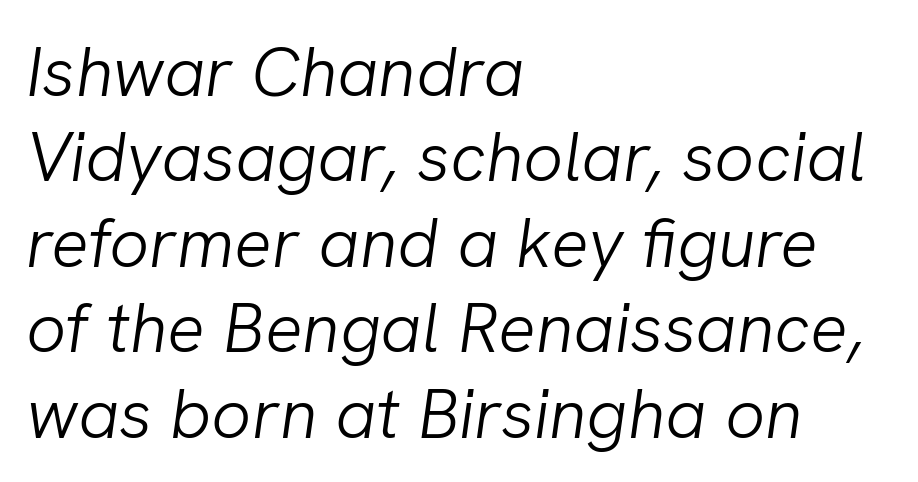
Q: Is the text bold? A: No.
Q: Is the text italic (slanted)? A: Yes, it leans right by about 8 degrees.
Q: Is the text underlined? A: No.
Q: How is the paragraph aligned? A: Left-aligned.
Q: Is the spacing between letters normal or unusually wide? A: Normal.
Q: Width (condensed, normal, or wide)? A: Normal.
Q: Stroke contrast? A: Low.
Q: x-height? A: Medium.
Q: Monospaced? A: No.
